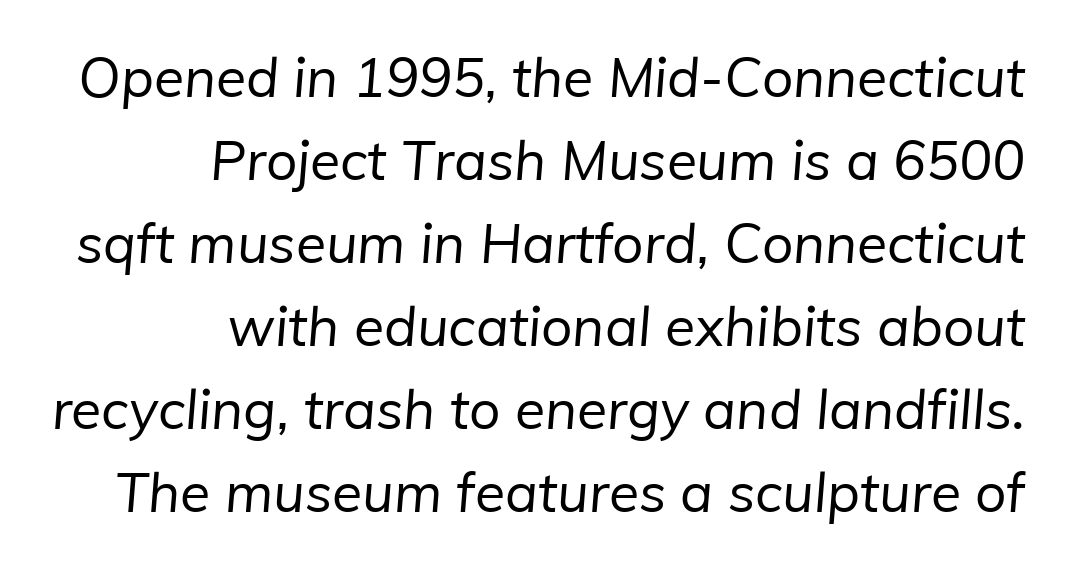
The image shows 55 px regular-weight sans-serif type; set right-aligned, normal line spacing (1.51x), normal letter spacing, not underlined; low stroke contrast and a medium x-height.
